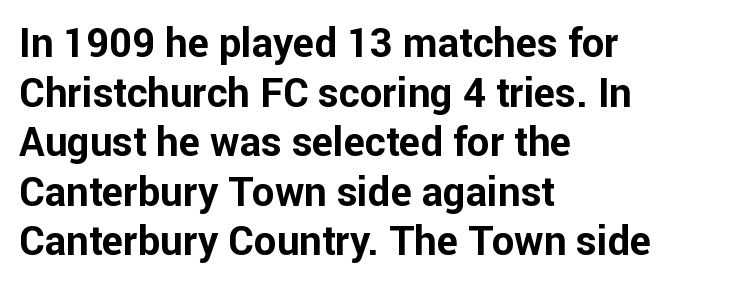
Q: Is the text bold? A: Yes.
Q: Is the text italic (slanted)? A: No, it is upright.
Q: Is the typeface a serif or a sans-serif typeface? A: Sans-serif.
Q: Is the text underlined? A: No.
Q: How is the paragraph aligned? A: Left-aligned.
Q: Is the spacing between letters normal or unusually wide? A: Normal.
Q: Width (condensed, normal, or wide)? A: Normal.
Q: Stroke contrast? A: Low.
Q: x-height? A: Medium.
Q: Monospaced? A: No.
